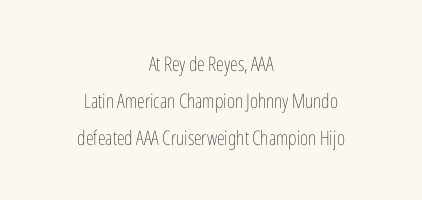
The image shows 20 px text type, upright; set centered, line spacing 1.84x, normal letter spacing, not underlined.
